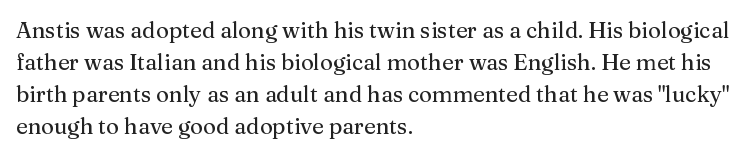
These lines were composed using upright roman letters. If you drew a ruler down the left edge, every line would touch it. In terms of leading, this rendering sits right in the middle. These lines keep a tight, regular rhythm from letter to letter. The glyphs are unaccompanied by any horizontal stroke below them.
